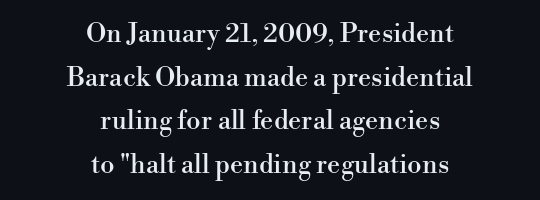
Q: Is the text italic (slanted)? A: No, it is upright.
Q: Is the text underlined? A: No.
Q: How is the paragraph aligned? A: Centered.
Q: Is the spacing between letters normal or unusually wide? A: Normal.
Q: Is the spacing between lines tight, normal or loose? A: Normal.
